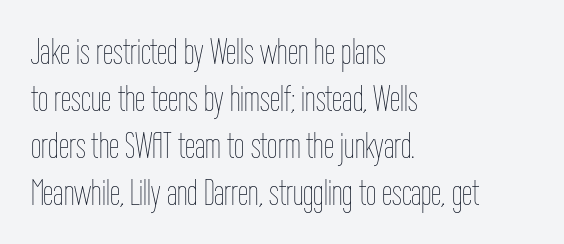
The image shows 37 px thin, condensed type, upright; set left-aligned, normal line spacing (1.27x), normal letter spacing, not underlined; low stroke contrast and a medium x-height.
